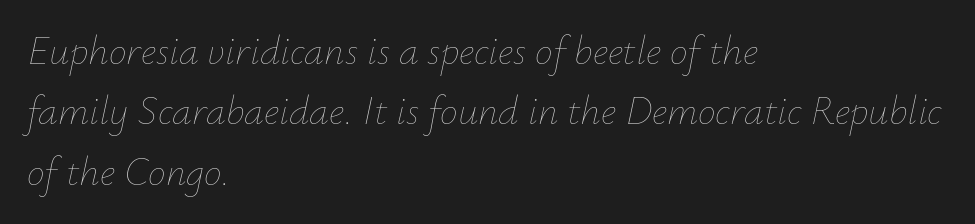
{"italic": "yes", "lean": "right", "slant_degrees": 12, "bold": "no", "weight": "thin", "width": "normal", "stroke_contrast": "low", "x_height": "small", "monospaced": "no", "underline": "no", "align": "left", "line_spacing": "normal", "line_spacing_ratio": 1.51, "letter_spacing": "normal", "letter_spacing_em": 0.0, "glyph_px": 40}
